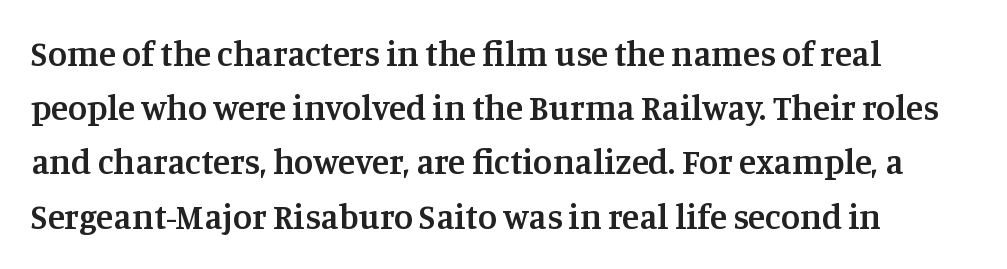
Q: Is the text bold? A: Semi-bold.
Q: Is the text italic (slanted)? A: No, it is upright.
Q: Is the typeface a serif or a sans-serif typeface? A: Serif.
Q: Is the text underlined? A: No.
Q: How is the paragraph aligned? A: Left-aligned.
Q: Is the spacing between letters normal or unusually wide? A: Normal.
Q: Is the spacing between lines tight, normal or loose? A: Normal.
Q: Width (condensed, normal, or wide)? A: Normal.
Q: Stroke contrast? A: Medium.
Q: x-height? A: Large.
Q: Monospaced? A: No.
